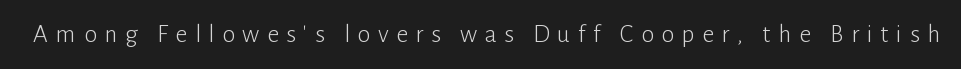
{"italic": "no", "bold": "no", "underline": "no", "letter_spacing": "wide", "letter_spacing_em": 0.29, "glyph_px": 26}
